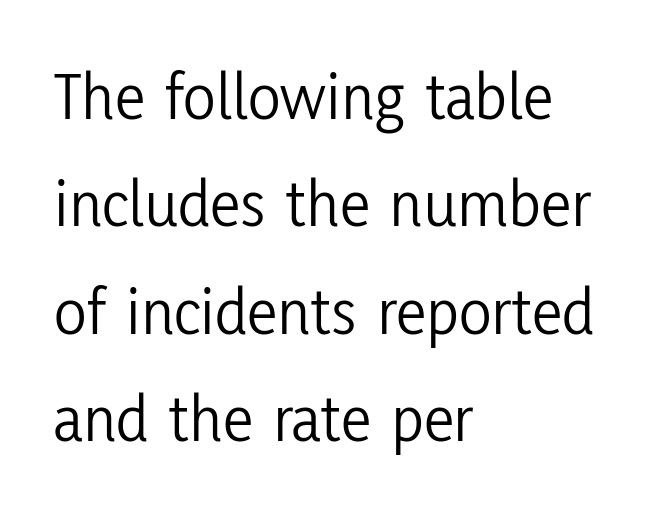
Q: Is the text bold? A: No.
Q: Is the text italic (slanted)? A: No, it is upright.
Q: Is the typeface a serif or a sans-serif typeface? A: Sans-serif.
Q: Is the text underlined? A: No.
Q: How is the paragraph aligned? A: Left-aligned.
Q: Is the spacing between letters normal or unusually wide? A: Normal.
Q: Is the spacing between lines tight, normal or loose? A: Normal.
Q: Width (condensed, normal, or wide)? A: Condensed.
Q: Stroke contrast? A: Low.
Q: x-height? A: Medium.
Q: Monospaced? A: No.
